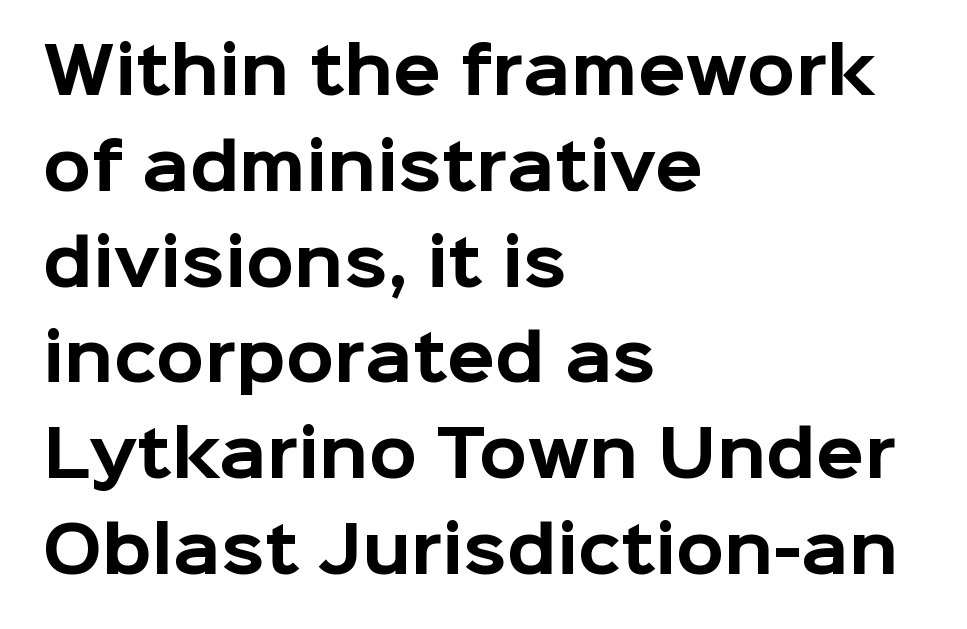
Spacing verdict: proportional, widths tailored to each character. Does the weight exceed regular? Yes, all the way to bold. Tall strokes in this sample are plumb rather than angled. Look at the bottom of the vertical strokes: they stop flat, with no serifs. Notice how descenders clear the ascenders below comfortably — that's standard leading.
